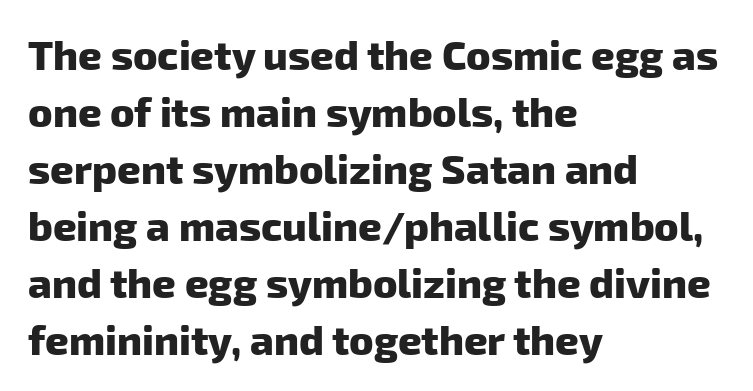
{"serif": "no", "bold": "yes", "weight": "heavy", "width": "normal", "stroke_contrast": "low", "x_height": "medium", "monospaced": "no", "underline": "no", "align": "left", "line_spacing": "normal", "line_spacing_ratio": 1.39, "letter_spacing": "normal", "letter_spacing_em": 0.0, "glyph_px": 41}
